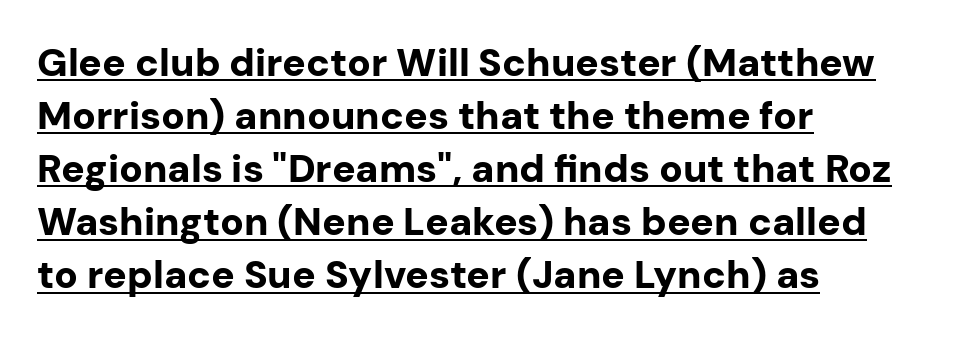
{"serif": "no", "italic": "no", "bold": "yes", "weight": "bold", "width": "normal", "stroke_contrast": "low", "x_height": "medium", "monospaced": "no", "underline": "yes", "align": "left", "line_spacing": "normal", "line_spacing_ratio": 1.36, "letter_spacing": "normal", "letter_spacing_em": 0.0, "glyph_px": 39}
